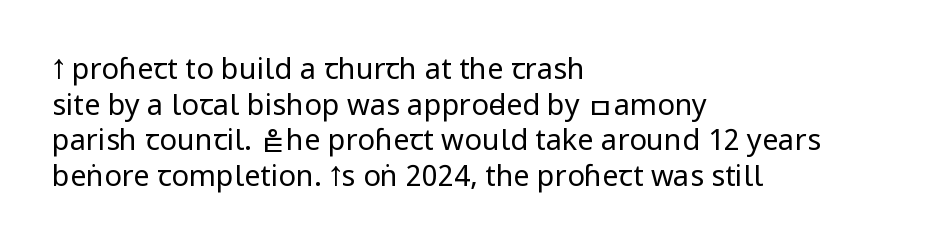
Q: Is the text bold? A: No.
Q: Is the text italic (slanted)? A: No, it is upright.
Q: Is the typeface a serif or a sans-serif typeface? A: Sans-serif.
Q: Is the text underlined? A: No.
Q: How is the paragraph aligned? A: Left-aligned.
Q: Is the spacing between letters normal or unusually wide? A: Normal.
Q: Width (condensed, normal, or wide)? A: Condensed.
Q: Stroke contrast? A: Low.
Q: x-height? A: Large.
Q: Monospaced? A: No.
